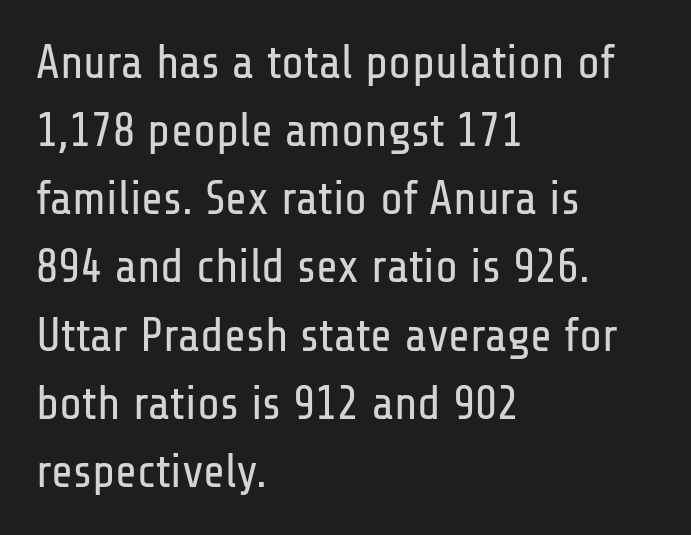
The rendering uses natural spacing where letterforms have individual widths. Letters rest on an invisible, unmarked baseline. Rows of type keep a routine distance in the vertical direction. Vertical stems look standard width or narrower in stroke. This is sans-serif lettering, the kind often seen on screens and signage. Posture: straight, roman, zero tilt.
